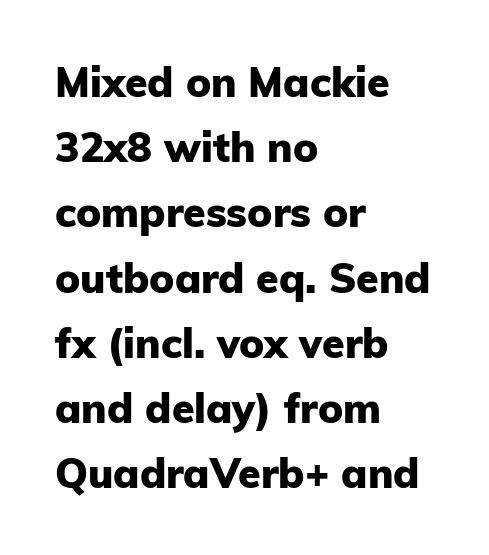
The image shows 41 px heavy sans-serif type, upright; set left-aligned, normal line spacing (1.59x), normal letter spacing, not underlined; low stroke contrast and a medium x-height.
